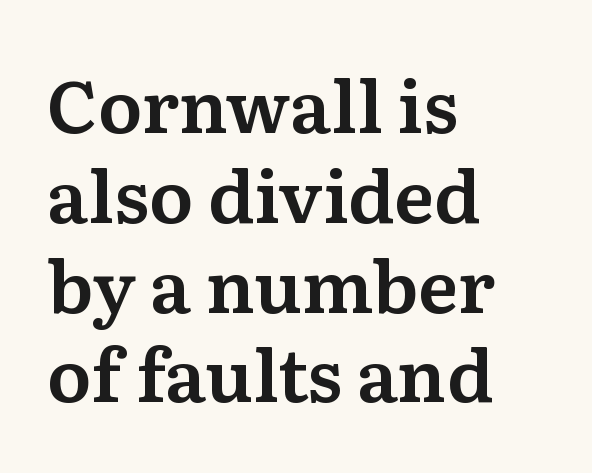
This sample is left-justified, so line endings fall wherever the words run out. These lines are rendered in a variable-pitch font. Little horizontal feet cap the strokes, marking this as serif type. Default kerning and tracking; the words read as compact shapes.
